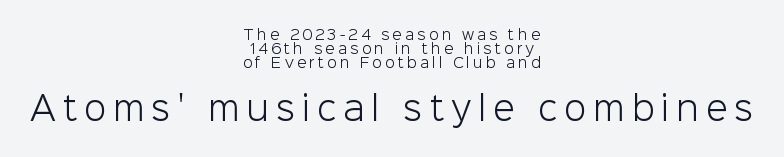
The image shows 32 px light sans-serif type, upright; set centered, tight line spacing (0.99x), unusually wide letter spacing (+0.22 em), not underlined; the second (bottom) block is 2.29x larger; low stroke contrast and a medium x-height.
